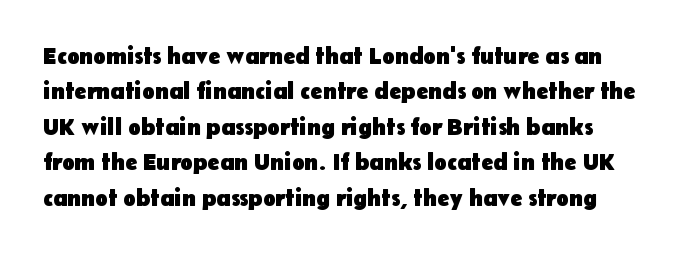
The zone under the glyphs is completely vacant. Heft: maximum for text — a bold. The letterforms sit shoulder to shoulder at normal distance. Does the lettering tilt? It doesn't — this is upright. The space between consecutive lines is moderate.
